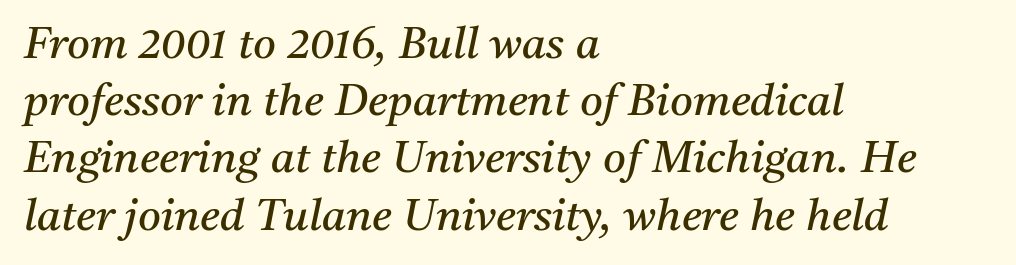
Observe the lean: these are italic letterforms. Spacing between characters is what you'd get straight out of the box. Baseline-to-baseline distance is the conventional proportion of letter height. Unlike a clean sans, this face finishes its strokes with serifs.
